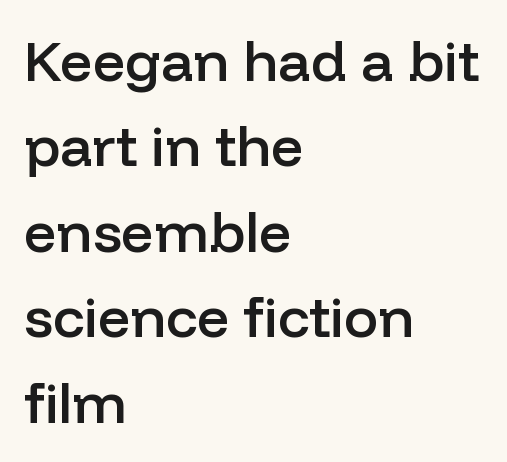
{"serif": "no", "italic": "no", "bold": "semi", "weight": "semibold", "width": "normal", "stroke_contrast": "low", "x_height": "medium", "monospaced": "no", "underline": "no", "align": "left", "line_spacing": "normal", "line_spacing_ratio": 1.5, "letter_spacing": "normal", "letter_spacing_em": 0.0, "glyph_px": 57}
